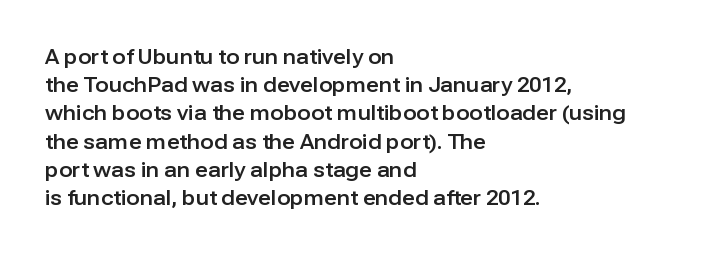
{"italic": "no", "underline": "no", "align": "left", "line_spacing": "normal", "line_spacing_ratio": 1.41, "letter_spacing": "normal", "letter_spacing_em": 0.0, "glyph_px": 20}
